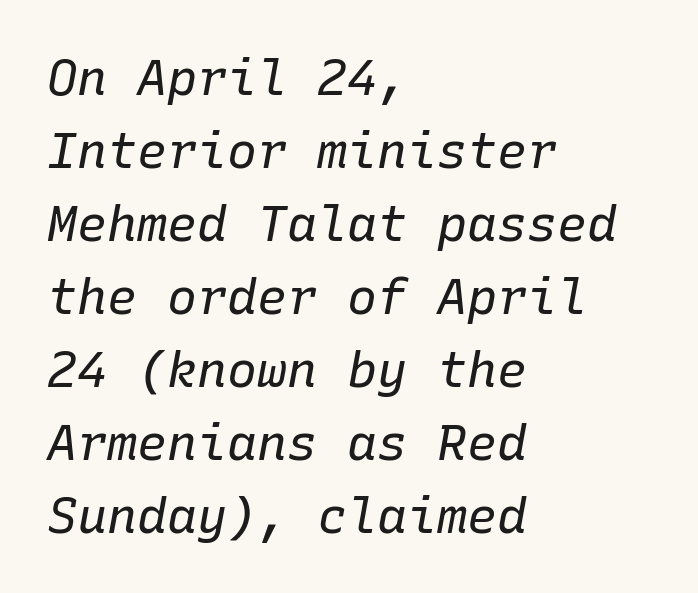
The image shows 50 px regular-weight type, italic (leaning right), monospaced; set left-aligned, normal line spacing (1.46x), normal letter spacing, not underlined; low stroke contrast and a medium x-height.
